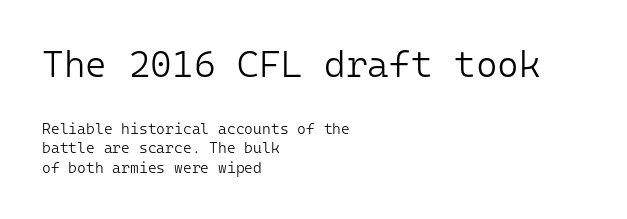
Q: Is the text bold? A: No.
Q: Is the text italic (slanted)? A: No, it is upright.
Q: Is the typeface a serif or a sans-serif typeface? A: Sans-serif.
Q: Is the text underlined? A: No.
Q: How is the paragraph aligned? A: Left-aligned.
Q: Is the spacing between letters normal or unusually wide? A: Normal.
Q: Is the spacing between lines tight, normal or loose? A: Normal.
Q: Which block of text is set in a larger size, the first (top) or the second (bottom)? A: The first (top) one.
Q: Width (condensed, normal, or wide)? A: Normal.
Q: Stroke contrast? A: Low.
Q: x-height? A: Medium.
Q: Monospaced? A: Yes.
